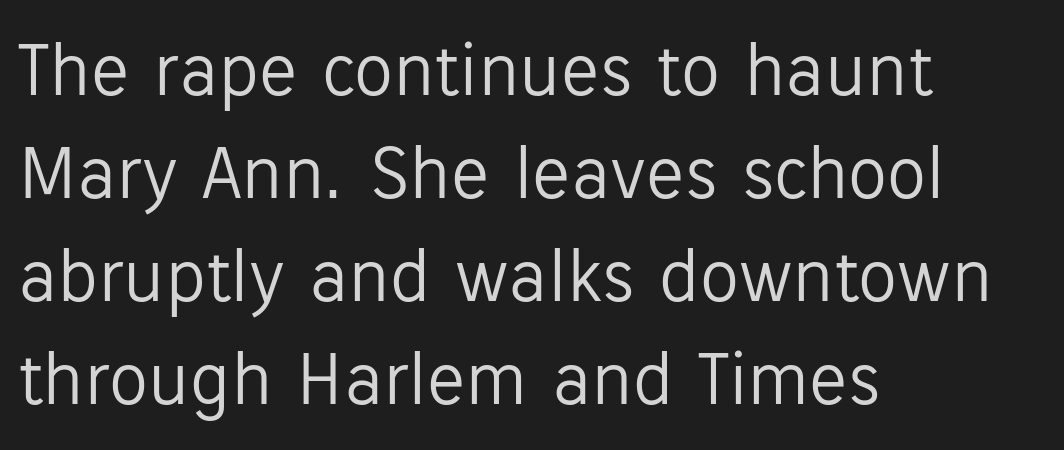
Q: Is the text bold? A: No.
Q: Is the text italic (slanted)? A: No, it is upright.
Q: Is the typeface a serif or a sans-serif typeface? A: Sans-serif.
Q: Is the text underlined? A: No.
Q: How is the paragraph aligned? A: Left-aligned.
Q: Is the spacing between letters normal or unusually wide? A: Normal.
Q: Is the spacing between lines tight, normal or loose? A: Normal.
Q: Width (condensed, normal, or wide)? A: Normal.
Q: Stroke contrast? A: Low.
Q: x-height? A: Medium.
Q: Monospaced? A: No.
